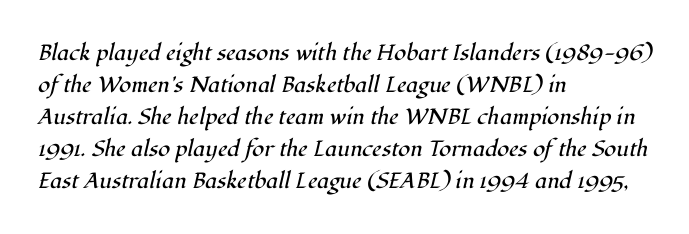
Q: Is the text bold? A: No.
Q: Is the text italic (slanted)? A: Yes, it leans right by about 12 degrees.
Q: Is the text underlined? A: No.
Q: How is the paragraph aligned? A: Left-aligned.
Q: Is the spacing between letters normal or unusually wide? A: Normal.
Q: Is the spacing between lines tight, normal or loose? A: Normal.
